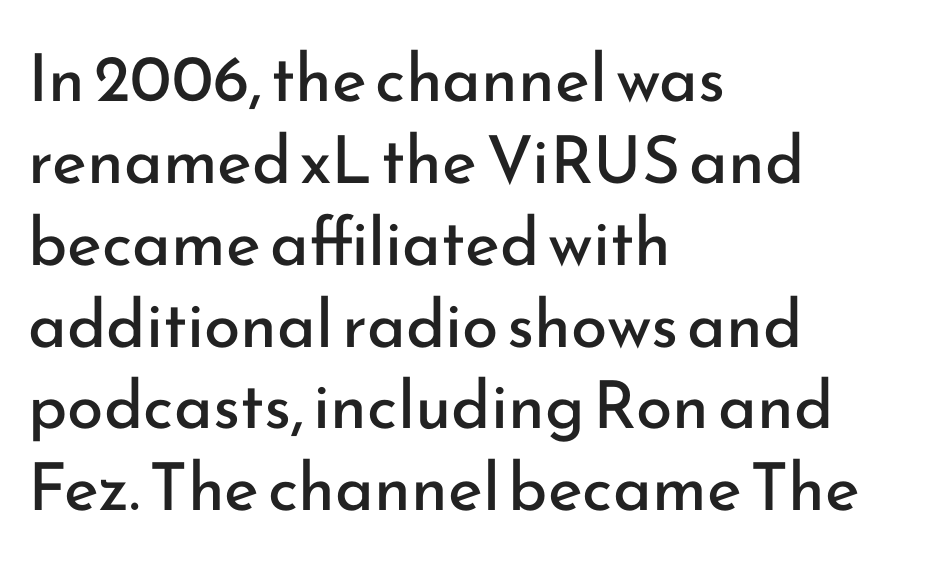
Vertical strokes here are truly vertical. A classic flush-left, rag-right setting is used for this passage. Underline: absent. Here the designer chose a conventional face with non-uniform glyph widths. The letters sit at their default tracking, neither squeezed nor spread. Vertical stems look standard width or narrower in stroke.
